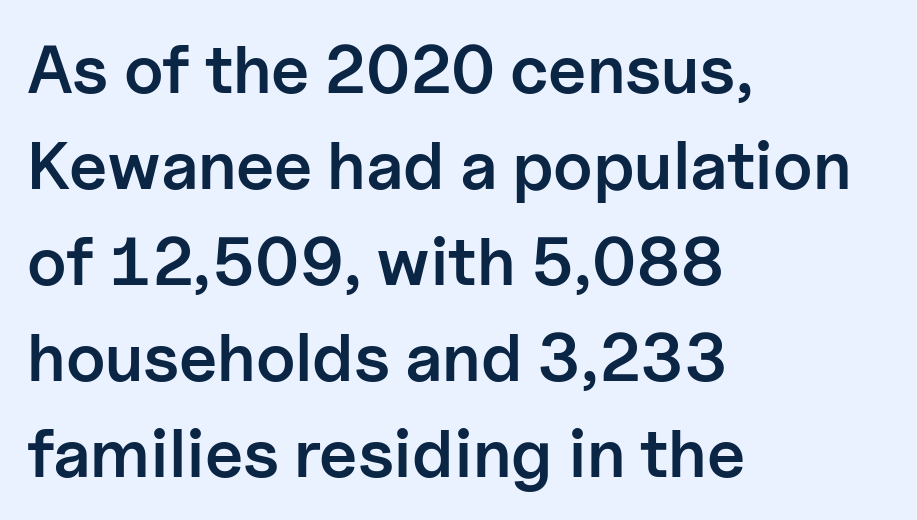
The image shows 68 px semibold sans-serif type, upright; set left-aligned, normal line spacing (1.41x), normal letter spacing, not underlined; low stroke contrast and a medium x-height.
